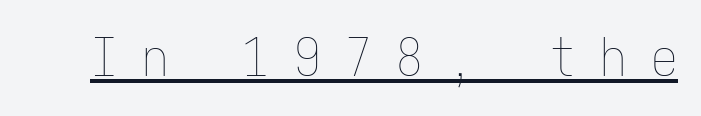
This sample carries an underscore along the baseline area. The rendering uses typewriter-style spacing with identical character cells. Between one letter and the next there's a generous, obvious gap. These glyphs show unthickened strokes, regular width or finer.
